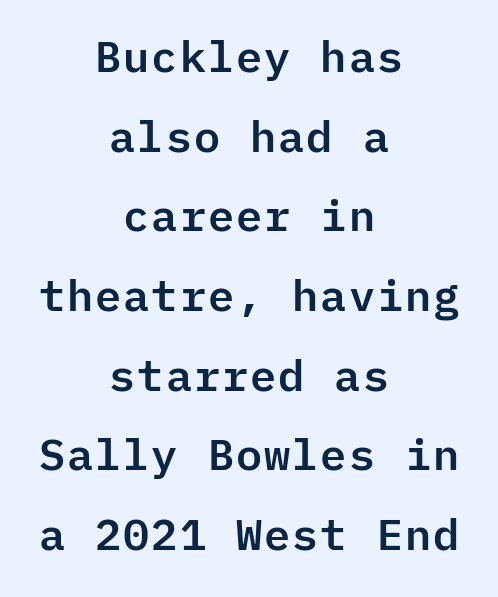
{"serif": "no", "italic": "no", "width": "normal", "stroke_contrast": "low", "x_height": "medium", "monospaced": "yes", "underline": "no", "align": "center", "line_spacing_ratio": 1.81, "letter_spacing": "normal", "letter_spacing_em": 0.0, "glyph_px": 44}
